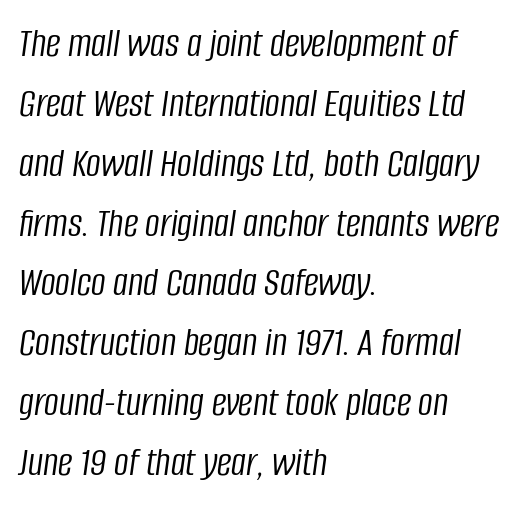
{"italic": "yes", "lean": "right", "slant_degrees": 8, "bold": "no", "weight": "light", "width": "condensed", "stroke_contrast": "low", "x_height": "large", "monospaced": "no", "underline": "no", "align": "left", "line_spacing": "normal", "line_spacing_ratio": 1.46, "letter_spacing": "normal", "letter_spacing_em": 0.0, "glyph_px": 41}
